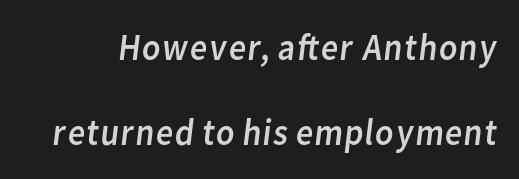
{"serif": "no", "bold": "no", "weight": "regular", "width": "normal", "stroke_contrast": "low", "x_height": "medium", "monospaced": "no", "underline": "no", "line_spacing": "loose", "line_spacing_ratio": 2.24, "letter_spacing": "normal", "letter_spacing_em": 0.0, "glyph_px": 38}
